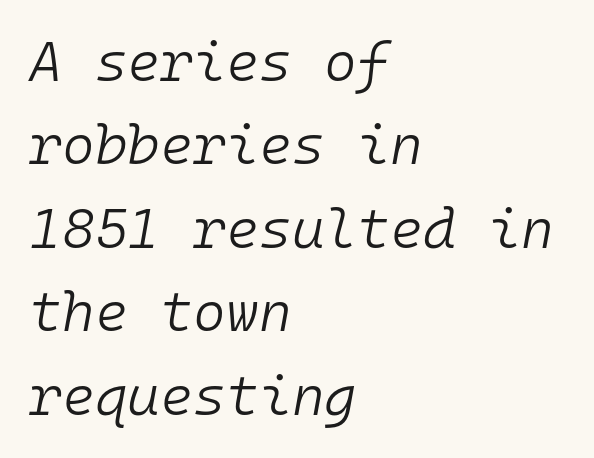
Compared with typical body copy, the letter spacing here is the same. Does the copy run flush right? No — it runs flush left. The face used here has a pronounced slope to its letters. The glyphs are unaccompanied by any horizontal stroke below them. A typesetter would call this monospace, since all characters share one set width. Line spacing here is normal.
